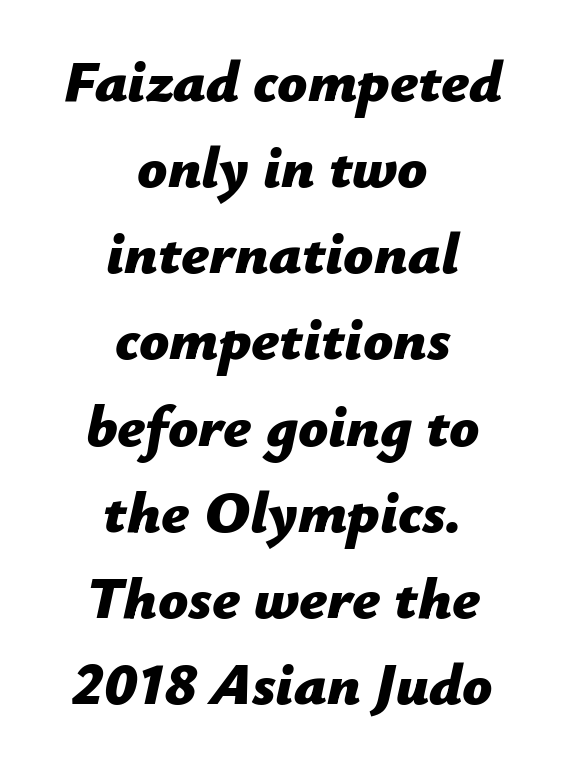
The image shows 59 px bold type, italic (leaning right); set centered, normal line spacing (1.46x), normal letter spacing, not underlined; low stroke contrast and a medium x-height.
